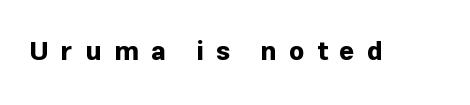
Q: Is the text bold? A: Yes.
Q: Is the text italic (slanted)? A: No, it is upright.
Q: Is the text underlined? A: No.
Q: Is the spacing between letters normal or unusually wide? A: Unusually wide.
